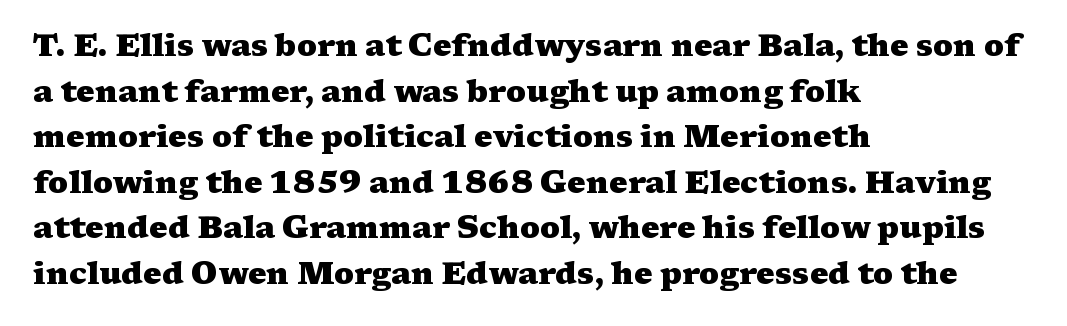
Honestly, there is no underline to notice here at all. Varying glyph widths throughout — classic text-font behaviour. Little horizontal feet cap the strokes, marking this as serif type. Horizontally, the lines are justified to the leading edge only. Compared with an ordinary text face, these strokes are far heavier — a full bold.
